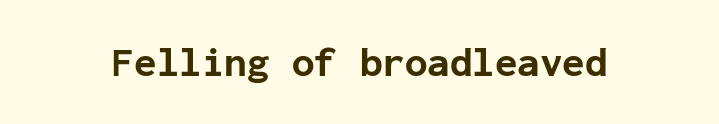
These lines were composed using upright roman letters. Set as a true bold cut, around the 700 mark. A typesetter would call this monospace, since all characters share one set width. The glyphs are unaccompanied by any horizontal stroke below them. Serifs: no, the terminals of the letterforms are clean.
